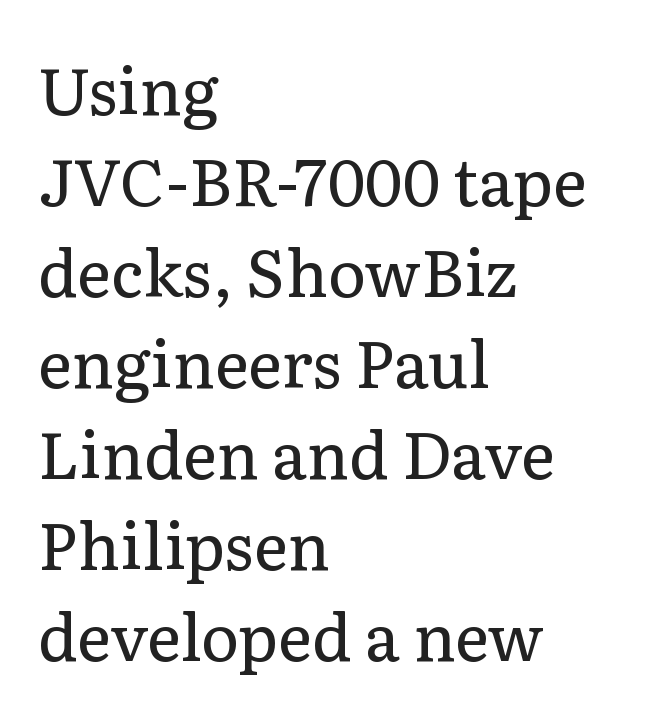
The image shows 65 px regular-weight serif type, upright; set left-aligned, normal line spacing (1.4x), normal letter spacing, not underlined; low stroke contrast and a medium x-height.
